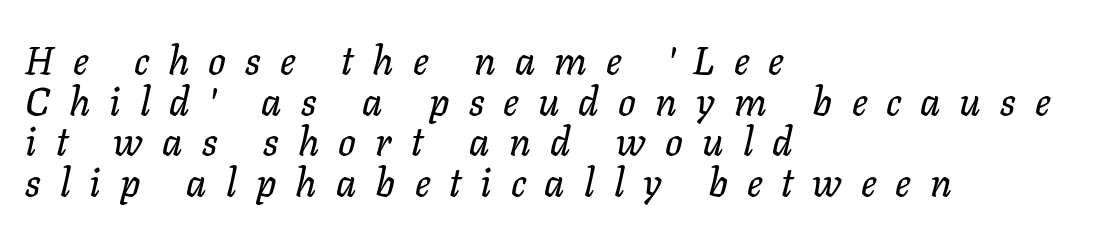
Quick note: underline off. Line spacing here is tight. The compositor pushed each line to the left boundary. Spacing verdict: proportional, widths tailored to each character.
